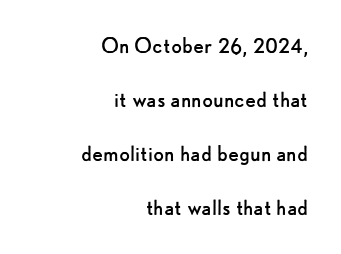
Q: Is the text bold? A: No.
Q: Is the text italic (slanted)? A: No, it is upright.
Q: Is the text underlined? A: No.
Q: How is the paragraph aligned? A: Right-aligned.
Q: Is the spacing between letters normal or unusually wide? A: Normal.
Q: Is the spacing between lines tight, normal or loose? A: Loose.
